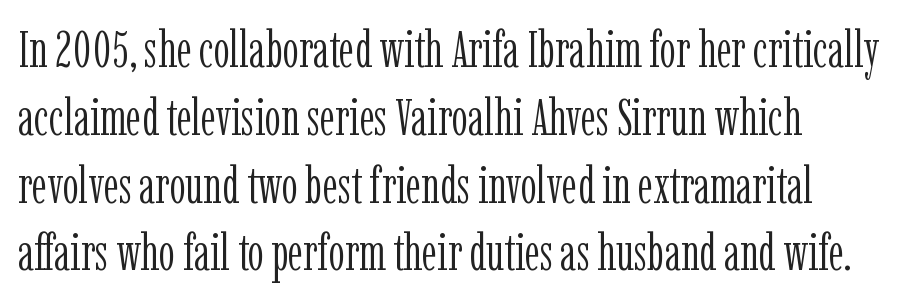
The image shows 51 px light, condensed serif type, upright; set normal line spacing (1.33x), normal letter spacing, not underlined; low stroke contrast and a medium x-height.
